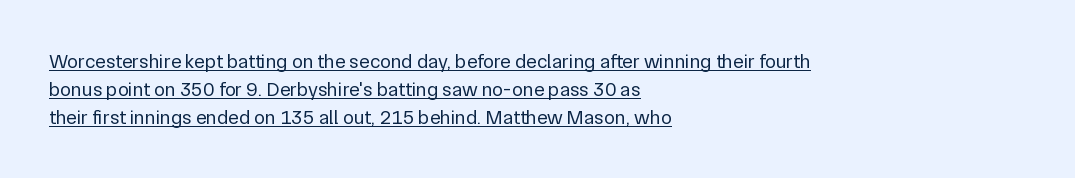
These characters rest on top of a visible drawn line. The strokes carry an ordinary text weight at most. Posture: straight, roman, zero tilt. The vertical gap from one line to the next is medium. A classic flush-left, rag-right setting is used for this passage. The rendering keeps characters at their native spacing.
